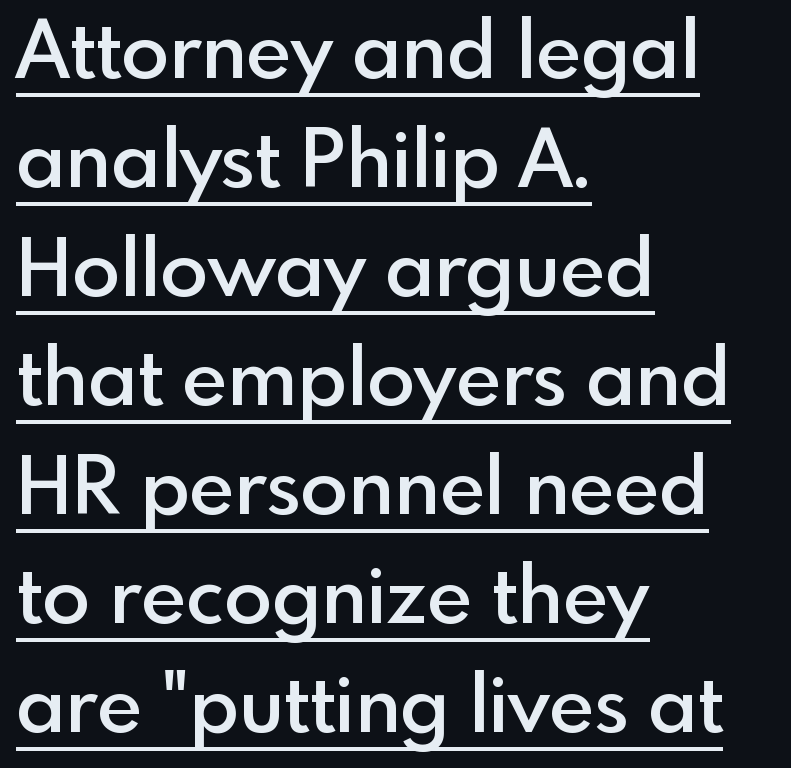
The image shows 79 px semibold sans-serif type, upright; set left-aligned, normal line spacing (1.38x), normal letter spacing, underlined; a small x-height.
